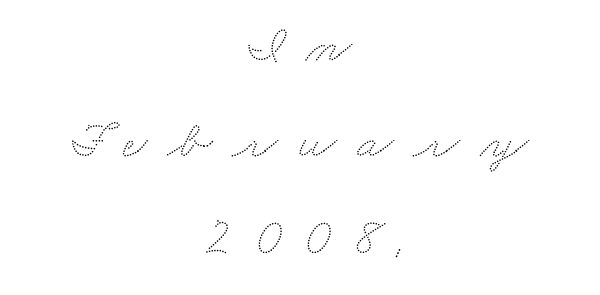
{"width": "wide", "stroke_contrast": "low", "x_height": "small", "monospaced": "no", "underline": "no", "align": "center", "line_spacing_ratio": 1.82, "letter_spacing": "wide", "letter_spacing_em": 0.38, "glyph_px": 53}
